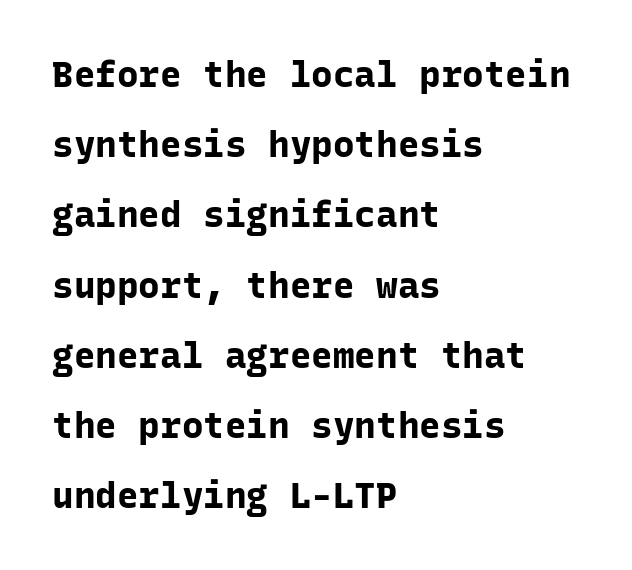
Alignment: flush left. The gaps between neighbouring characters are ordinary and unremarkable. The leading is generous, giving the passage an open texture. The typesetting leans heavy: a genuine bold. The letters march in equal steps, a hallmark of fixed-pitch type. This is sans-serif lettering, the kind often seen on screens and signage.
